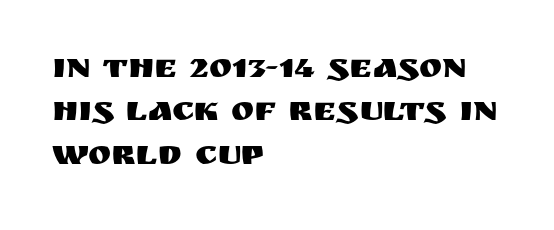
Q: Is the text italic (slanted)? A: No, it is upright.
Q: Is the typeface a serif or a sans-serif typeface? A: Sans-serif.
Q: Is the text underlined? A: No.
Q: How is the paragraph aligned? A: Left-aligned.
Q: Is the spacing between letters normal or unusually wide? A: Normal.
Q: Width (condensed, normal, or wide)? A: Normal.
Q: Stroke contrast? A: Medium.
Q: x-height? A: Large.
Q: Monospaced? A: No.
